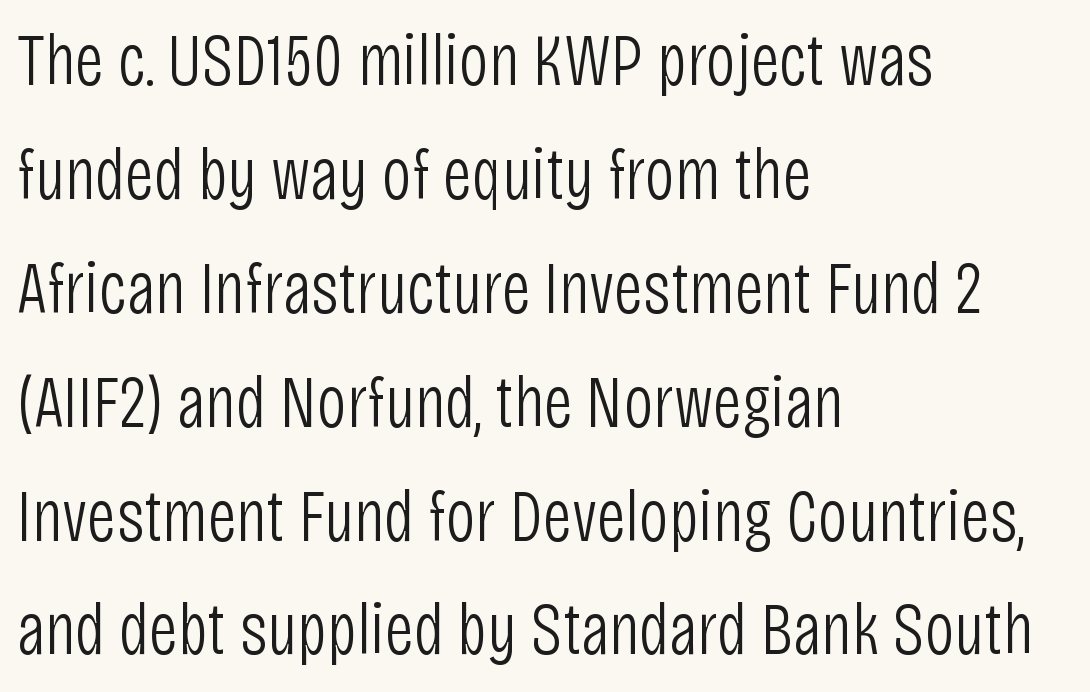
{"serif": "no", "italic": "no", "bold": "no", "weight": "light", "width": "condensed", "stroke_contrast": "low", "x_height": "large", "monospaced": "no", "underline": "no", "align": "left", "line_spacing": "normal", "line_spacing_ratio": 1.56, "letter_spacing": "normal", "letter_spacing_em": 0.0, "glyph_px": 73}
